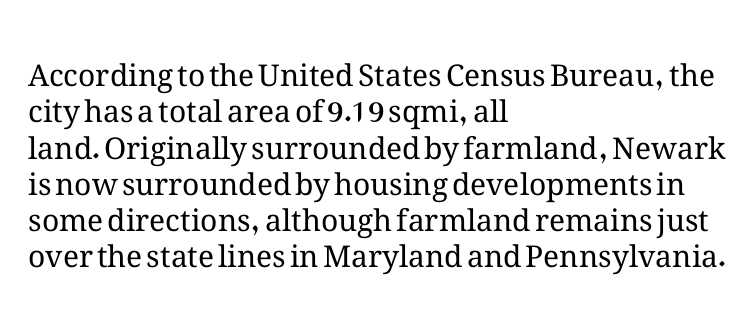
Each letter keeps its own natural width here, so spacing adapts to shape. The gap between lines stays unmarked. Line starts are locked; line ends wander. The passage shown is not bold in any degree. Short note: letters normally spaced. The axis of the letterforms is exactly vertical.
